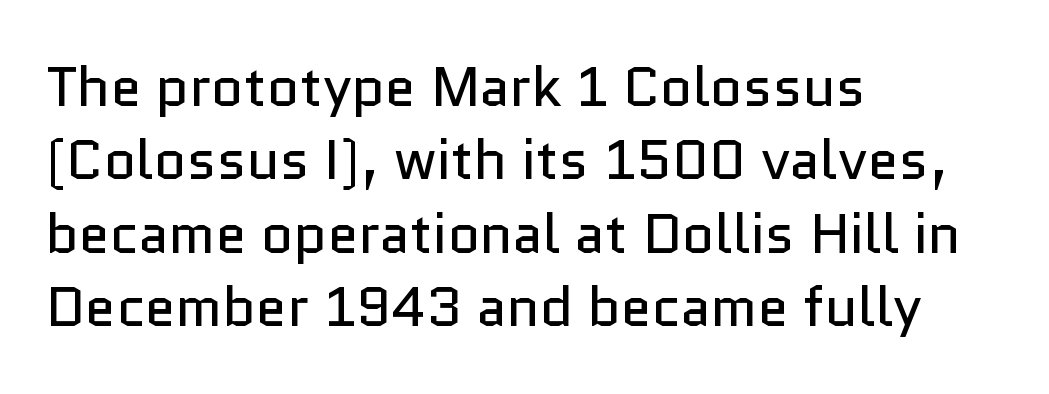
The image shows 56 px regular-weight sans-serif type, upright; set left-aligned, normal line spacing (1.31x), normal letter spacing, not underlined; low stroke contrast and a medium x-height.
